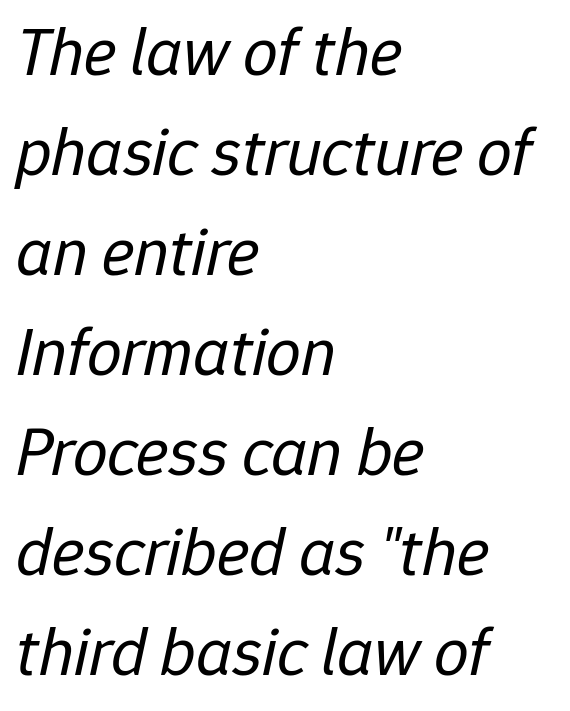
The horizontal fit of the characters is conventional and even. The typography opts for an oblique posture over an upright one. Each line starts at the same left margin while the right side varies. The rendering uses a moderate line-height, typical for paragraphs.
